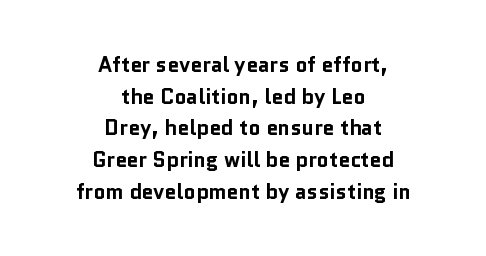
The image shows 21 px bold type, upright; set centered, normal line spacing (1.51x), normal letter spacing, not underlined.
